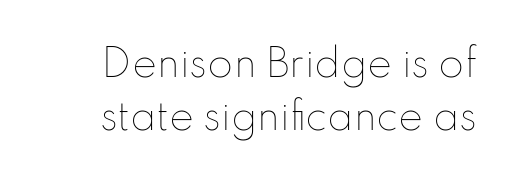
{"italic": "no", "bold": "no", "weight": "thin", "width": "normal", "stroke_contrast": "low", "x_height": "small", "monospaced": "no", "underline": "no", "line_spacing": "normal", "line_spacing_ratio": 1.42, "letter_spacing": "normal", "letter_spacing_em": 0.0, "glyph_px": 37}
